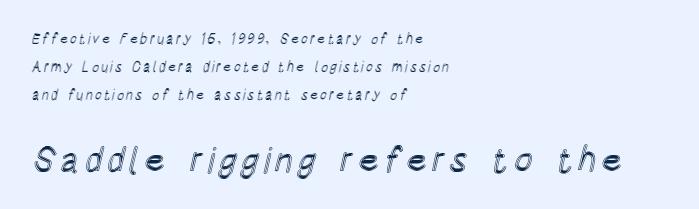
{"width": "condensed", "x_height": "large", "monospaced": "no", "underline": "no", "align": "left", "line_spacing": "loose", "line_spacing_ratio": 1.99, "larger_block": "second", "size_ratio": 2.5, "glyph_px": 35}
